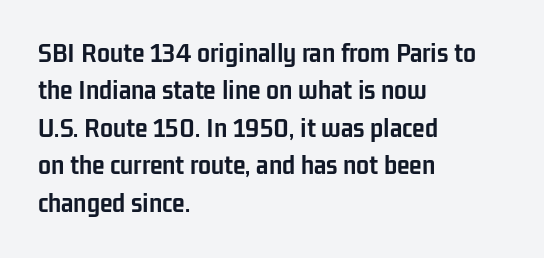
The rag falls on the right side of this text block. The space beneath each line is pristine and unruled. The typesetting leans heavy: a genuine bold. Vertical spacing — default. Rendered with straight, roman letterforms. Is this a fixed-width face? No — the glyphs have proportional, varying widths.
